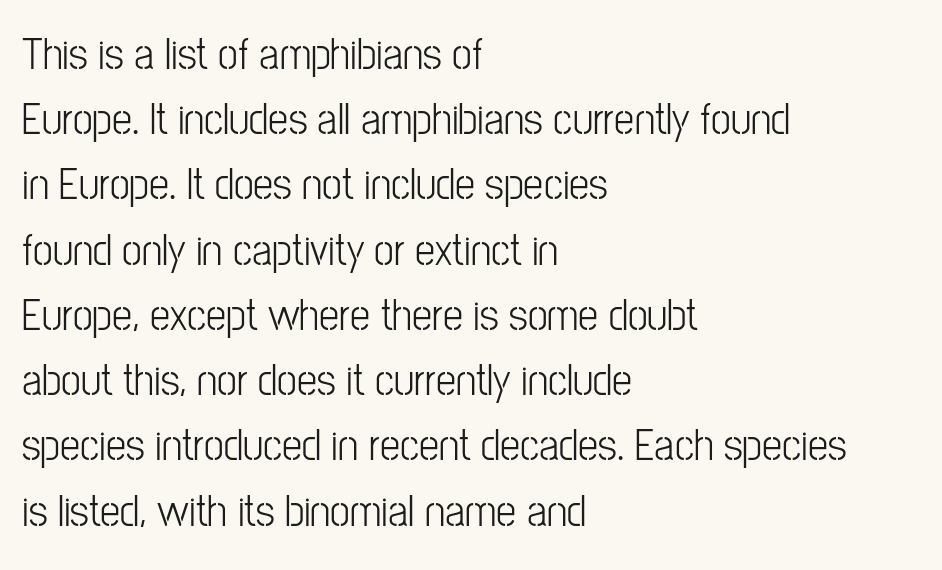
{"serif": "no", "italic": "no", "bold": "no", "weight": "light", "width": "condensed", "stroke_contrast": "low", "x_height": "medium", "monospaced": "no", "underline": "no", "align": "left", "line_spacing": "normal", "line_spacing_ratio": 1.45, "letter_spacing": "normal", "letter_spacing_em": 0.0, "glyph_px": 45}
